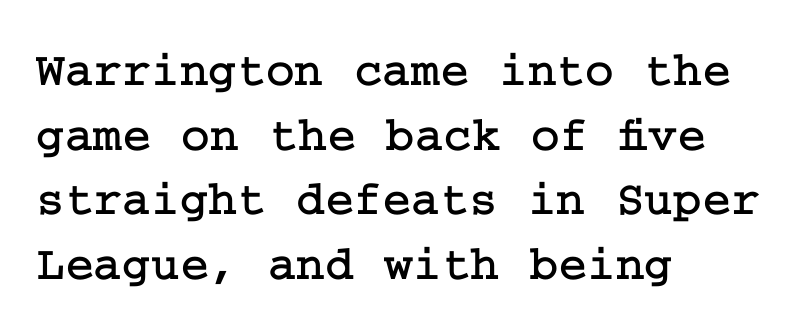
{"serif": "yes", "italic": "no", "width": "normal", "stroke_contrast": "low", "x_height": "medium", "underline": "no", "align": "left", "line_spacing": "normal", "line_spacing_ratio": 1.32, "letter_spacing": "normal", "letter_spacing_em": 0.0, "glyph_px": 49}
